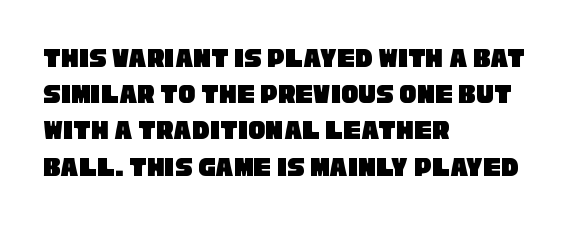
{"serif": "no", "width": "condensed", "stroke_contrast": "low", "x_height": "large", "monospaced": "no", "underline": "no", "align": "left", "line_spacing": "normal", "line_spacing_ratio": 1.25, "letter_spacing": "normal", "letter_spacing_em": 0.0, "glyph_px": 29}
